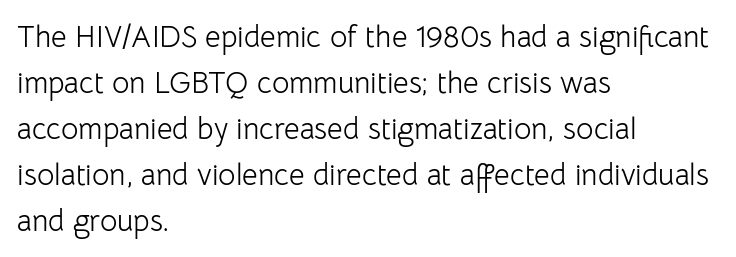
The image shows 30 px light sans-serif type, upright; set left-aligned, normal line spacing (1.53x), normal letter spacing, not underlined; low stroke contrast and a medium x-height.
